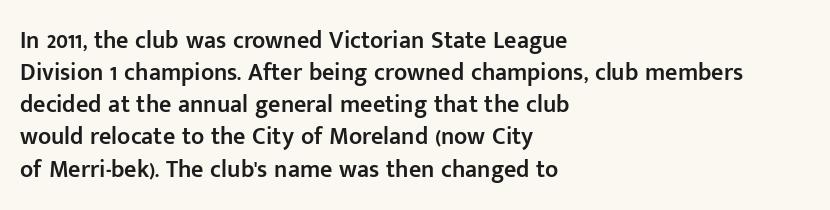
Q: Is the text bold? A: Semi-bold.
Q: Is the text italic (slanted)? A: No, it is upright.
Q: Is the text underlined? A: No.
Q: How is the paragraph aligned? A: Left-aligned.
Q: Is the spacing between letters normal or unusually wide? A: Normal.
Q: Is the spacing between lines tight, normal or loose? A: Normal.
